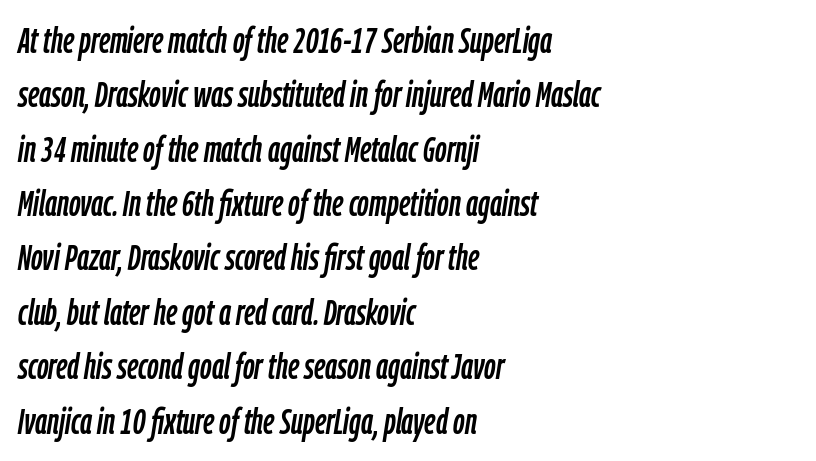
Q: Is the text italic (slanted)? A: Yes, it leans right by about 9 degrees.
Q: Is the text underlined? A: No.
Q: How is the paragraph aligned? A: Left-aligned.
Q: Is the spacing between letters normal or unusually wide? A: Normal.
Q: Is the spacing between lines tight, normal or loose? A: Normal.
Q: Width (condensed, normal, or wide)? A: Condensed.
Q: Stroke contrast? A: Low.
Q: x-height? A: Medium.
Q: Monospaced? A: No.
